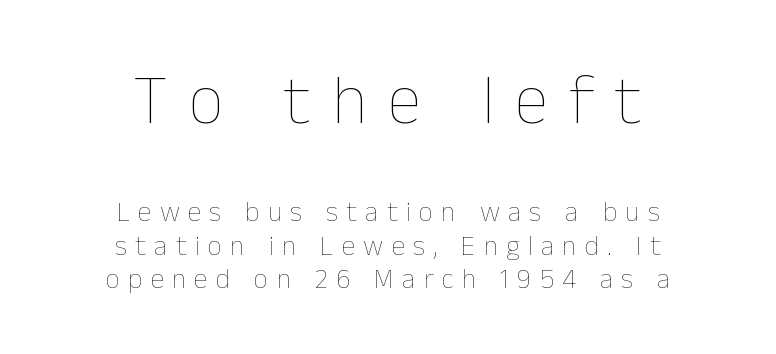
Q: Is the text bold? A: No.
Q: Is the text italic (slanted)? A: No, it is upright.
Q: Is the text underlined? A: No.
Q: How is the paragraph aligned? A: Centered.
Q: Is the spacing between letters normal or unusually wide? A: Unusually wide.
Q: Which block of text is set in a larger size, the first (top) or the second (bottom)? A: The first (top) one.
Q: Width (condensed, normal, or wide)? A: Normal.
Q: Stroke contrast? A: Low.
Q: x-height? A: Medium.
Q: Monospaced? A: No.
